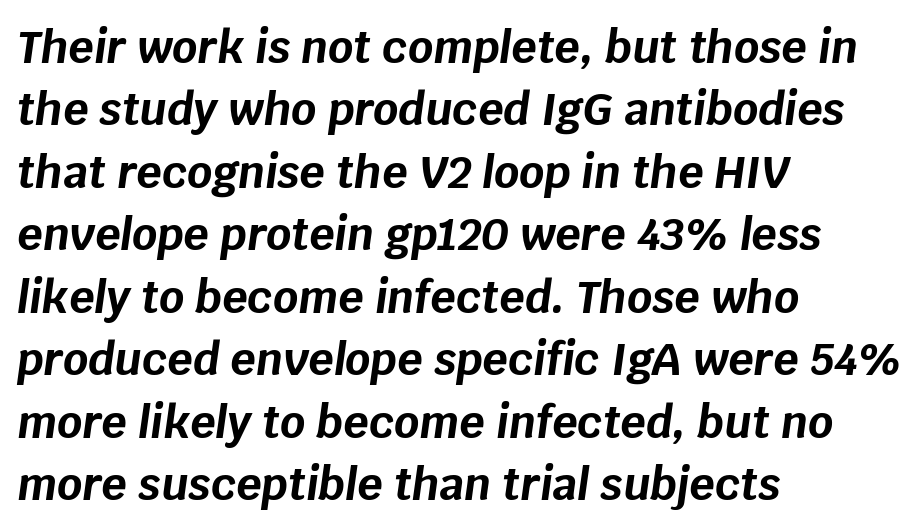
Notice how thick the strokes are: this is what a full bold looks like. The passage shown is not underscored anywhere. Default kerning and tracking; the words read as compact shapes. Normally led — the rows are evenly, conventionally spaced.
